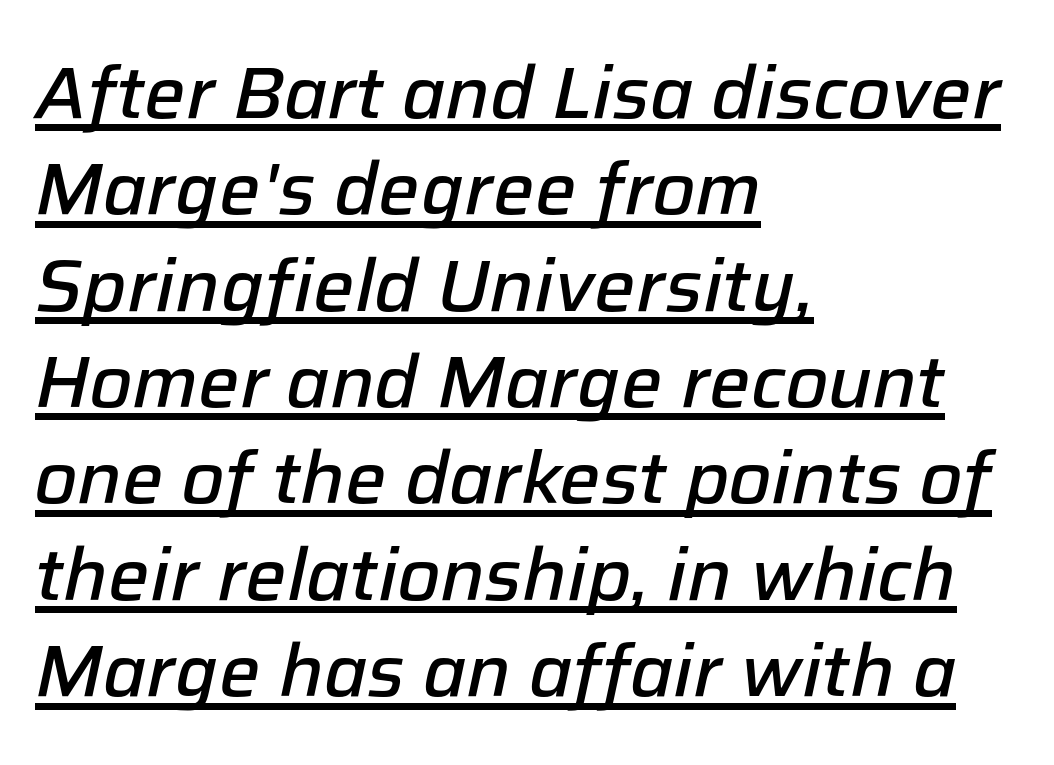
Q: Is the text bold? A: Semi-bold.
Q: Is the text italic (slanted)? A: Yes, it leans right by about 12 degrees.
Q: Is the text underlined? A: Yes.
Q: How is the paragraph aligned? A: Left-aligned.
Q: Is the spacing between letters normal or unusually wide? A: Normal.
Q: Is the spacing between lines tight, normal or loose? A: Normal.
Q: Width (condensed, normal, or wide)? A: Normal.
Q: Stroke contrast? A: Low.
Q: x-height? A: Medium.
Q: Monospaced? A: No.
